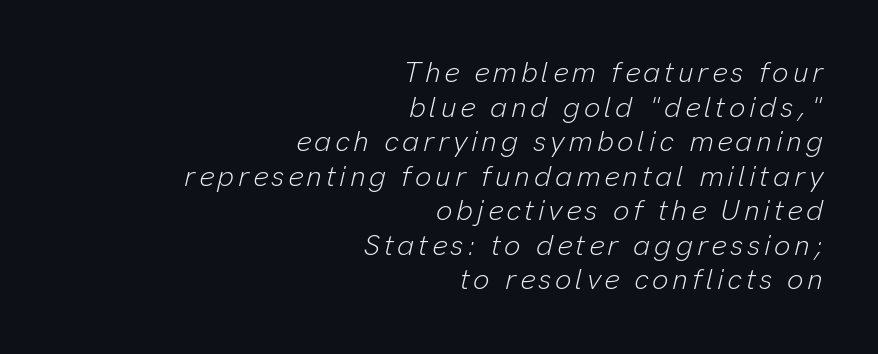
{"italic": "yes", "lean": "right", "slant_degrees": 13, "bold": "no", "weight": "light", "width": "normal", "stroke_contrast": "low", "x_height": "medium", "monospaced": "no", "underline": "no", "align": "right", "line_spacing_ratio": 1.19, "glyph_px": 29}
